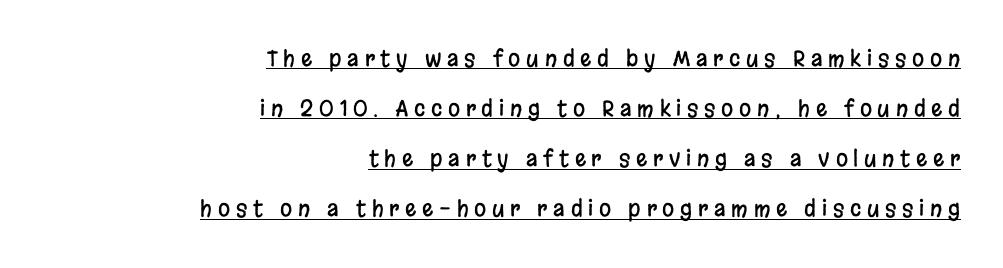
Q: Is the text italic (slanted)? A: No, it is upright.
Q: Is the text underlined? A: Yes.
Q: How is the paragraph aligned? A: Right-aligned.
Q: Is the spacing between letters normal or unusually wide? A: Unusually wide.
Q: Is the spacing between lines tight, normal or loose? A: Loose.
